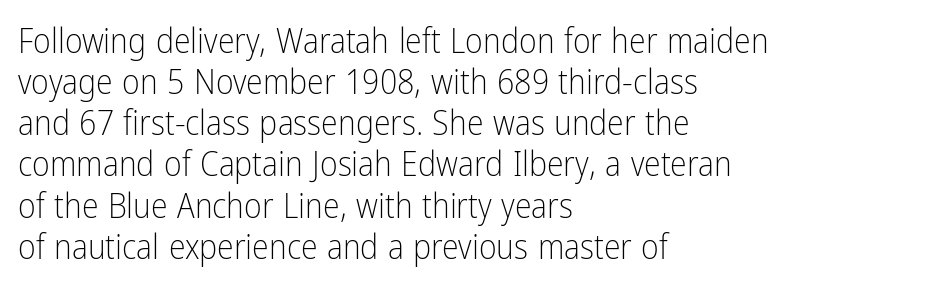
{"serif": "no", "italic": "no", "bold": "no", "weight": "light", "width": "condensed", "stroke_contrast": "low", "x_height": "medium", "monospaced": "no", "underline": "no", "align": "left", "line_spacing_ratio": 1.21, "letter_spacing": "normal", "letter_spacing_em": 0.0, "glyph_px": 34}
